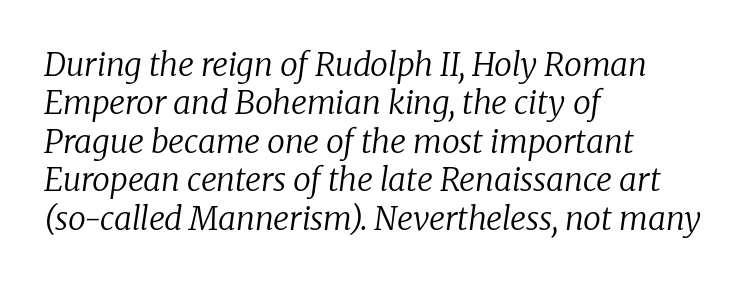
Quick note: italic. The characters display serif detailing at their extremities. Lines of text with bare space underneath. Letter spacing: default. Summary of weight: not heavy and not bold.
